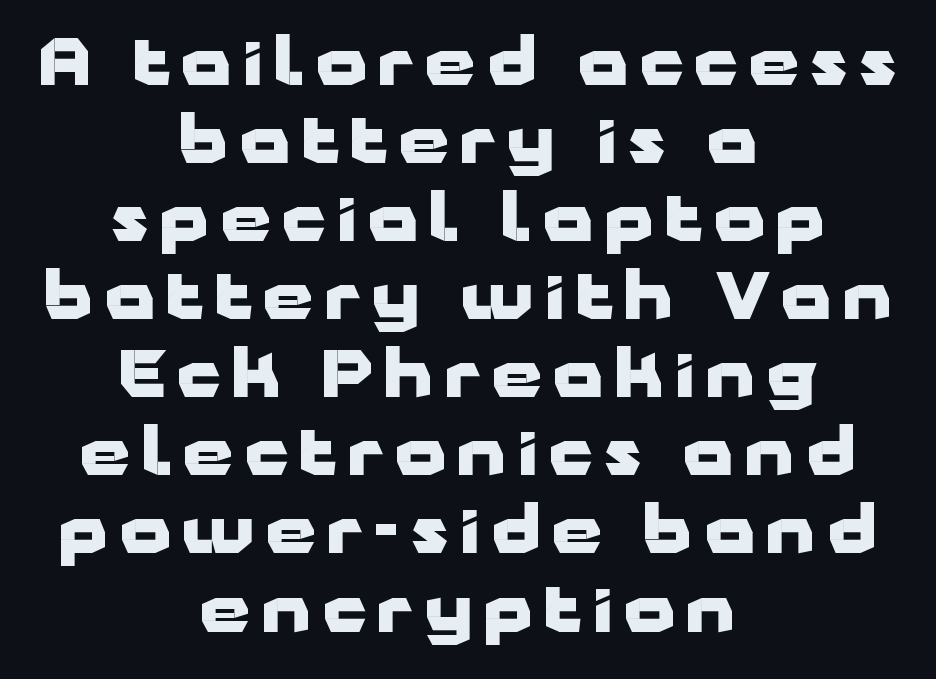
The image shows 64 px heavy, wide sans-serif type, upright; set centered, line spacing 1.22x, not underlined; low stroke contrast and a medium x-height.
